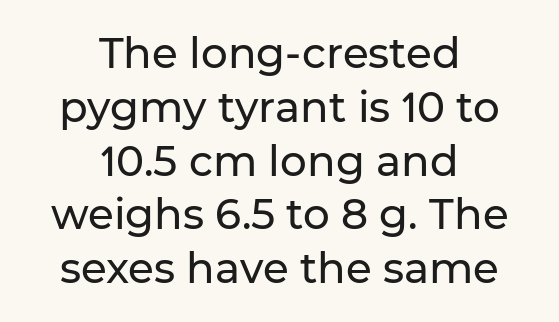
The image shows 42 px sans-serif type, upright; set centered, normal line spacing (1.28x), normal letter spacing, not underlined; low stroke contrast and a medium x-height.
